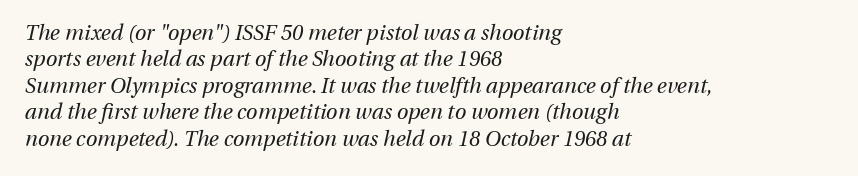
Inter-character spacing is left at the font's built-in metrics. Reading down the block, your eye returns to a fixed left position each line. Any mark beneath the type? The region is blank. Is the stroke heavy? The answer is a plain regular-or-lighter.
